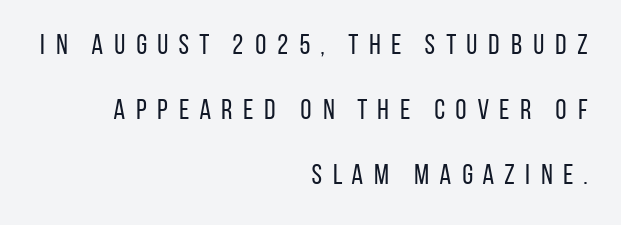
The image shows 28 px regular-weight, condensed sans-serif type, upright; set right-aligned, loose line spacing (2.33x), unusually wide letter spacing (+0.32 em), not underlined; low stroke contrast and a large x-height.
